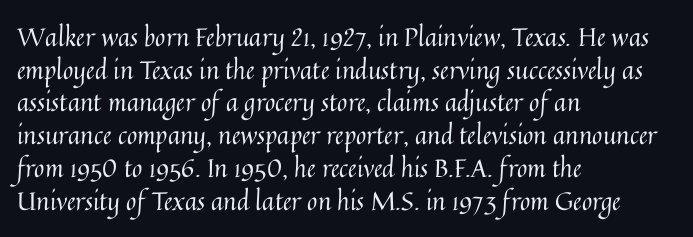
What's the leading like? Ordinary, nothing unusual. The passage shown has conventional tracking throughout. The passage is arranged the way most books set body copy — flush left.
